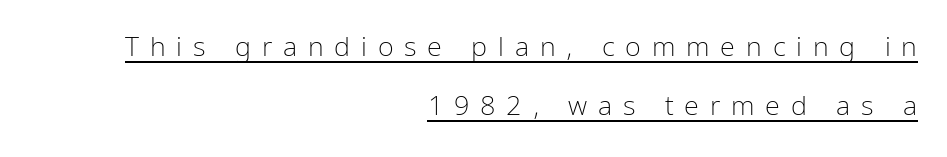
Q: Is the text bold? A: No.
Q: Is the text italic (slanted)? A: No, it is upright.
Q: Is the text underlined? A: Yes.
Q: How is the paragraph aligned? A: Right-aligned.
Q: Is the spacing between letters normal or unusually wide? A: Unusually wide.
Q: Is the spacing between lines tight, normal or loose? A: Loose.
